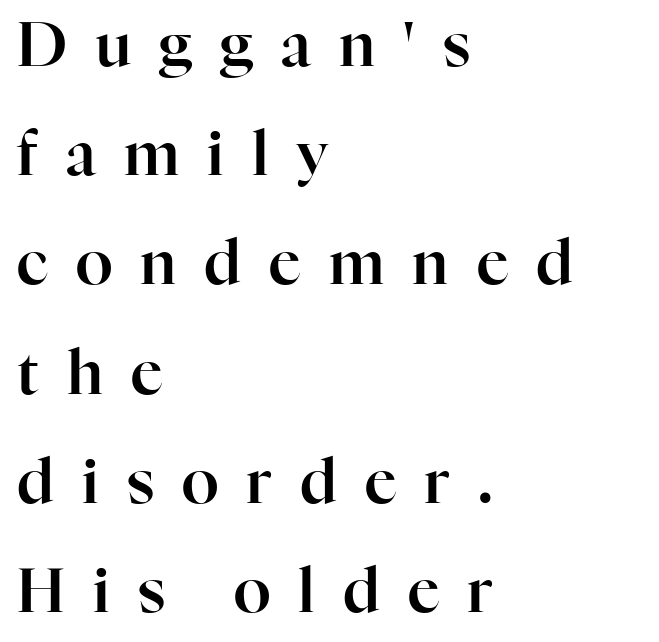
A typesetter would call this heavily tracked-out type. The passage is arranged the way most books set body copy — flush left. This rendering features lettering with no underline. The type family on display is of the serif kind. The font's upright variant was chosen for this text. Here the designer chose a conventional face with non-uniform glyph widths.
